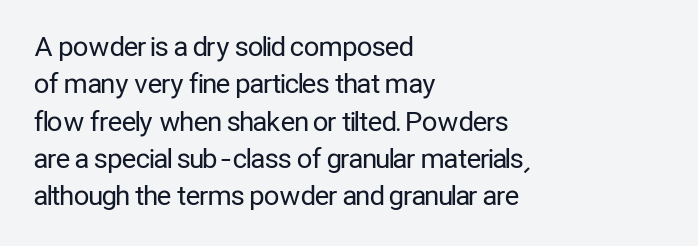
{"italic": "no", "bold": "no", "underline": "no", "align": "left", "line_spacing": "normal", "line_spacing_ratio": 1.38, "letter_spacing": "normal", "letter_spacing_em": 0.0, "glyph_px": 27}
